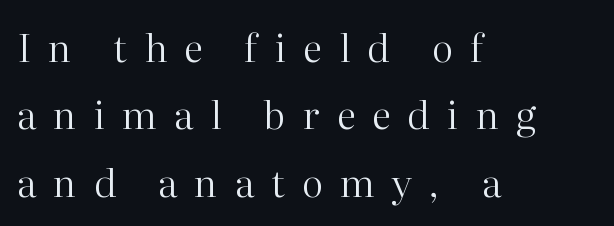
Weight: not bold — regular or lighter. Posture: vertical. Descenders are the only things crossing below the line. These lines are composed in type with serifs. Display-style spreading of the glyphs; the letterfit is very open.
